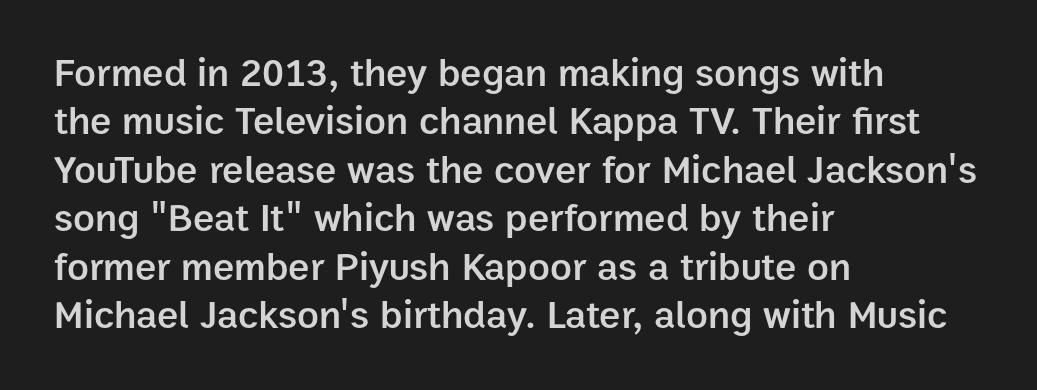
Q: Is the text bold? A: Semi-bold.
Q: Is the text italic (slanted)? A: No, it is upright.
Q: Is the typeface a serif or a sans-serif typeface? A: Sans-serif.
Q: Is the text underlined? A: No.
Q: How is the paragraph aligned? A: Left-aligned.
Q: Is the spacing between letters normal or unusually wide? A: Normal.
Q: Width (condensed, normal, or wide)? A: Normal.
Q: Stroke contrast? A: Low.
Q: x-height? A: Medium.
Q: Monospaced? A: No.
